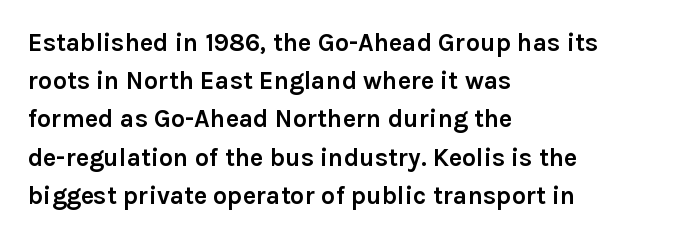
The image shows 25 px bold type, upright; set left-aligned, normal line spacing (1.53x), normal letter spacing, not underlined.
